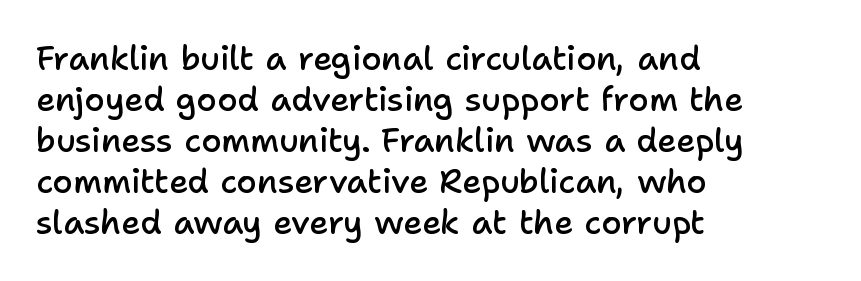
Q: Is the text bold? A: Semi-bold.
Q: Is the text italic (slanted)? A: No, it is upright.
Q: Is the typeface a serif or a sans-serif typeface? A: Sans-serif.
Q: Is the text underlined? A: No.
Q: How is the paragraph aligned? A: Left-aligned.
Q: Is the spacing between letters normal or unusually wide? A: Normal.
Q: Width (condensed, normal, or wide)? A: Normal.
Q: Stroke contrast? A: Low.
Q: x-height? A: Medium.
Q: Monospaced? A: No.
